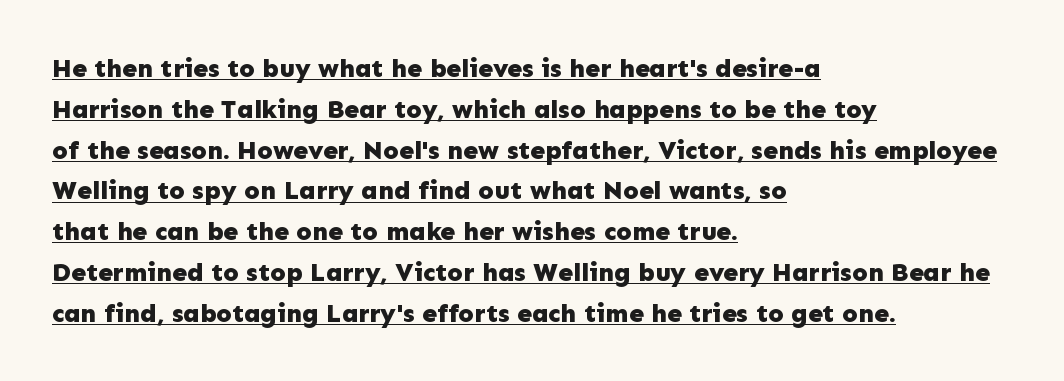
{"italic": "no", "bold": "yes", "underline": "yes", "align": "left", "line_spacing": "normal", "line_spacing_ratio": 1.57, "letter_spacing": "normal", "letter_spacing_em": 0.0, "glyph_px": 26}
